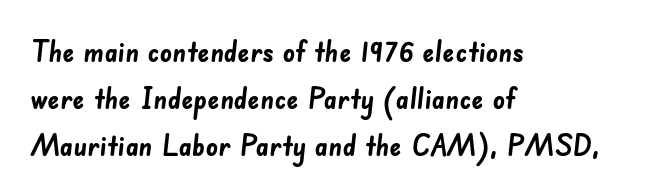
{"serif": "no", "bold": "yes", "weight": "semibold", "width": "normal", "stroke_contrast": "low", "x_height": "small", "monospaced": "no", "underline": "no", "align": "left", "line_spacing": "normal", "line_spacing_ratio": 1.56, "letter_spacing": "normal", "letter_spacing_em": 0.0, "glyph_px": 30}
